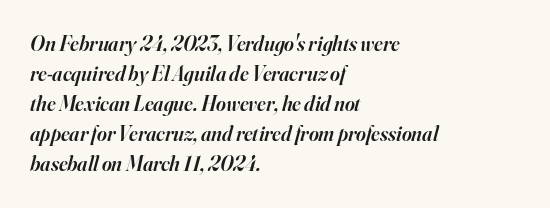
Q: Is the text bold? A: Semi-bold.
Q: Is the text italic (slanted)? A: Yes, it leans right by about 16 degrees.
Q: Is the text underlined? A: No.
Q: How is the paragraph aligned? A: Left-aligned.
Q: Is the spacing between letters normal or unusually wide? A: Normal.
Q: Is the spacing between lines tight, normal or loose? A: Normal.
